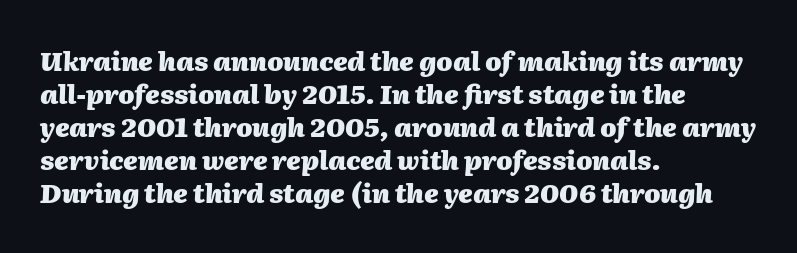
{"italic": "yes", "lean": "right", "slant_degrees": 2, "bold": "yes", "underline": "no", "align": "left", "line_spacing": "normal", "line_spacing_ratio": 1.27, "letter_spacing": "normal", "letter_spacing_em": 0.0, "glyph_px": 26}
